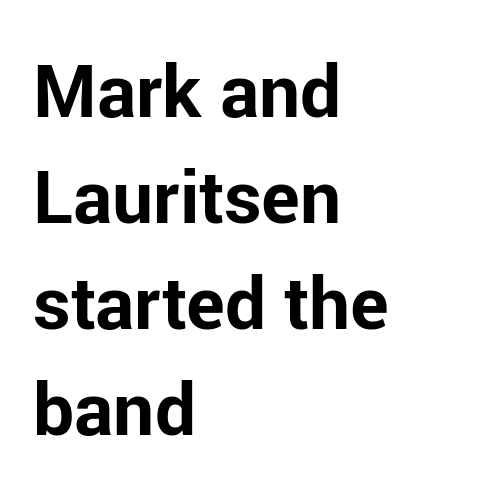
{"serif": "no", "italic": "no", "bold": "yes", "weight": "bold", "width": "normal", "stroke_contrast": "low", "x_height": "medium", "monospaced": "no", "underline": "no", "align": "left", "line_spacing": "normal", "line_spacing_ratio": 1.45, "letter_spacing": "normal", "letter_spacing_em": 0.0, "glyph_px": 73}
